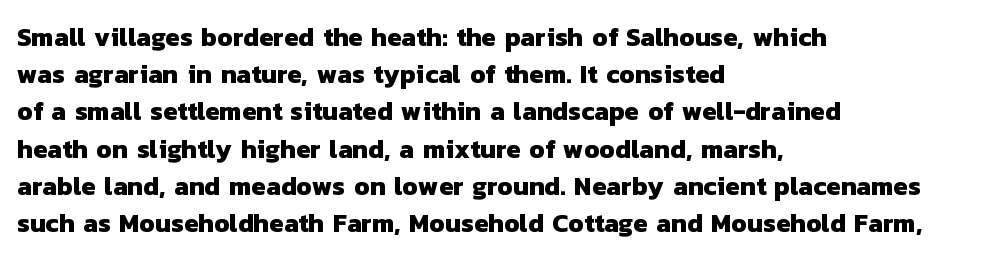
The letters are bold, with thick, heavy strokes. Anything drawn beneath the words? Only blank space. Students, observe: this is what conventionally led text looks like. The rag falls on the right side of this text block. Is the letter spacing exaggerated? No — it looks like the ordinary default.
